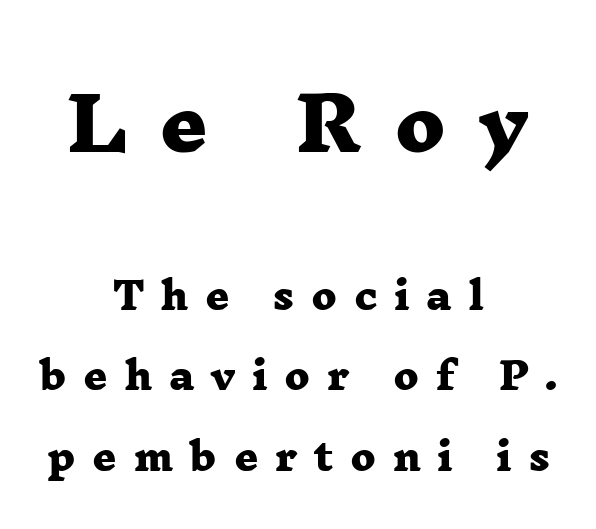
The image shows 74 px heavy, wide serif type; set centered, loose line spacing (2.18x), unusually wide letter spacing (+0.45 em), not underlined; the first (top) block is 2.0x larger; low stroke contrast and a medium x-height.
